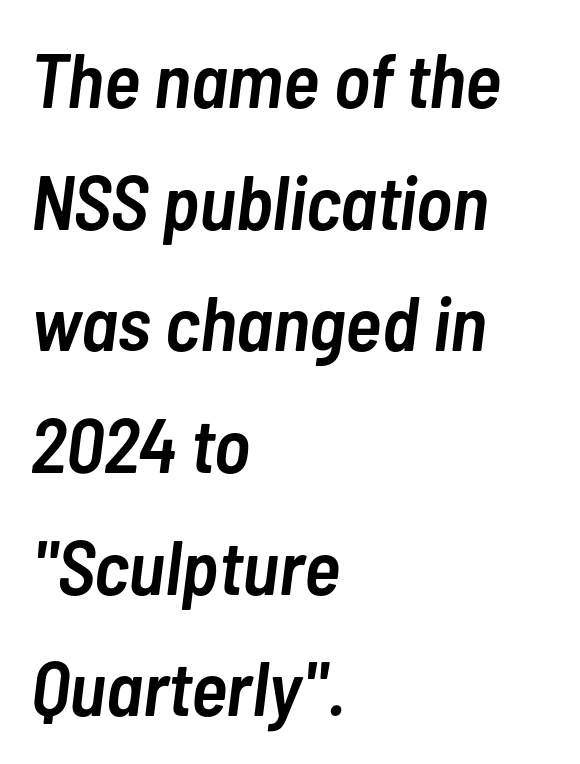
No extra tracking has been applied to these lines. Strokes here are thickened, but only to semibold level. Does the copy run flush right? No — it runs flush left. You could not count columns in this text — the font is proportionally spaced. Rule under the text: the space is simply empty. This block has exactly the height ordinary leading produces.
